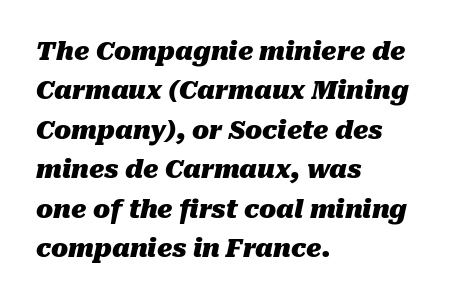
Q: Is the text bold? A: Yes.
Q: Is the text italic (slanted)? A: Yes, it leans right by about 10 degrees.
Q: Is the text underlined? A: No.
Q: How is the paragraph aligned? A: Left-aligned.
Q: Is the spacing between letters normal or unusually wide? A: Normal.
Q: Is the spacing between lines tight, normal or loose? A: Normal.
